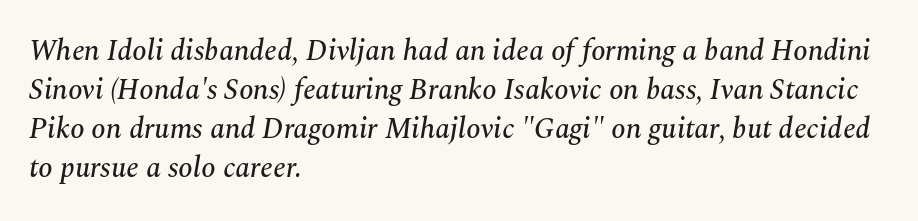
Clear beneath every line of the passage. Designer's note — italics engaged. Tracking here is standard; glyphs follow each other at the usual distance. The rendering anchors every line to the left-hand side. Here the designer chose a conventional face with non-uniform glyph widths.
